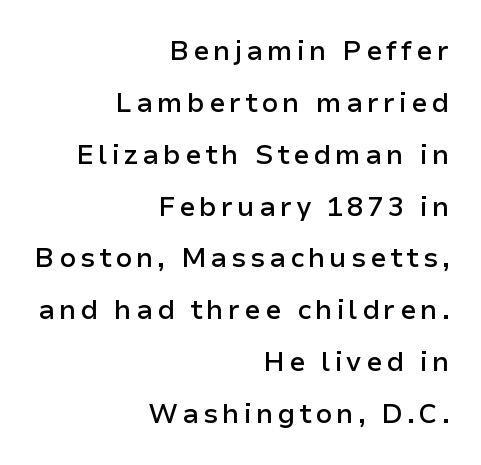
Posture: straight, roman, zero tilt. The setting favours the right margin, as signatures and pull-quotes sometimes do. The area under the type is left untouched. What weight is shown? A semibold, between regular and bold.
